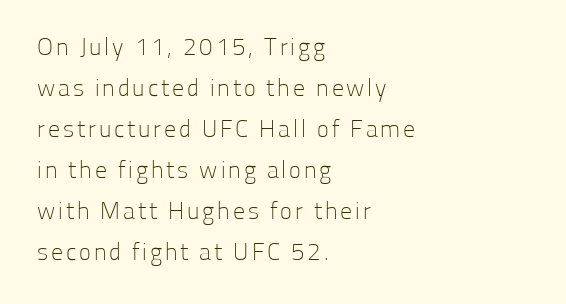
The image shows 24 px text type, upright; set left-aligned, line spacing 1.71x, not underlined.
